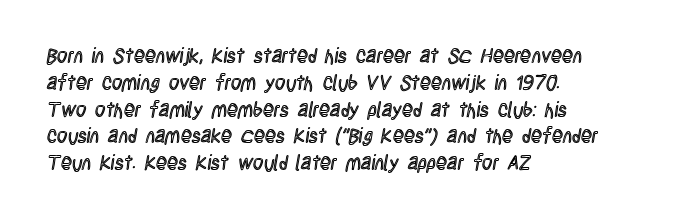
The vertical gap from one line to the next is medium. The letters sit at their default tracking, neither squeezed nor spread. A student would call this left alignment; a typographer would say flush left, rag right.
